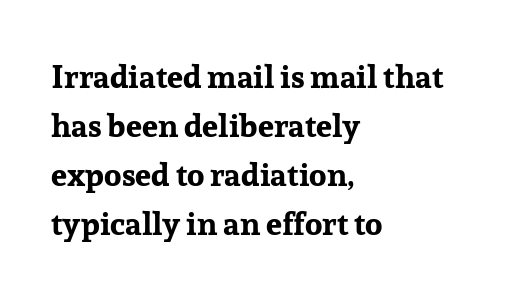
{"serif": "yes", "italic": "no", "bold": "yes", "weight": "bold", "width": "normal", "stroke_contrast": "low", "x_height": "medium", "monospaced": "no", "underline": "no", "align": "left", "line_spacing": "normal", "line_spacing_ratio": 1.53, "letter_spacing": "normal", "letter_spacing_em": 0.0, "glyph_px": 32}
